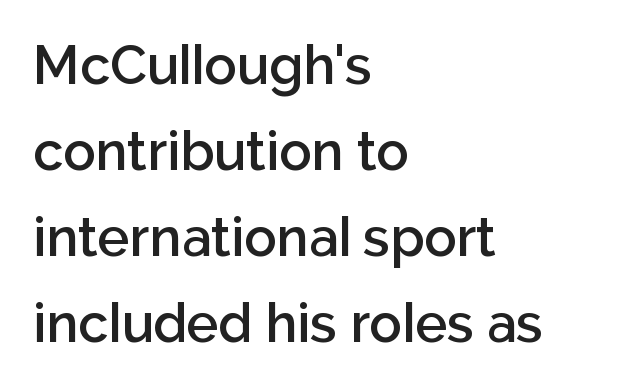
{"serif": "no", "italic": "no", "bold": "semi", "weight": "semibold", "width": "normal", "stroke_contrast": "low", "x_height": "medium", "monospaced": "no", "underline": "no", "align": "left", "line_spacing": "normal", "line_spacing_ratio": 1.59, "letter_spacing": "normal", "letter_spacing_em": 0.0, "glyph_px": 54}
